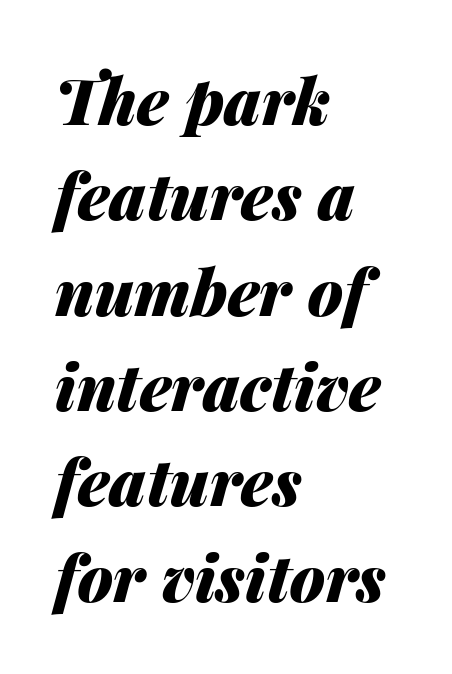
Q: Is the text bold? A: Yes.
Q: Is the text italic (slanted)? A: Yes, it leans right by about 14 degrees.
Q: Is the text underlined? A: No.
Q: How is the paragraph aligned? A: Left-aligned.
Q: Is the spacing between letters normal or unusually wide? A: Normal.
Q: Is the spacing between lines tight, normal or loose? A: Normal.
Q: Width (condensed, normal, or wide)? A: Normal.
Q: Stroke contrast? A: Medium.
Q: x-height? A: Medium.
Q: Monospaced? A: No.
